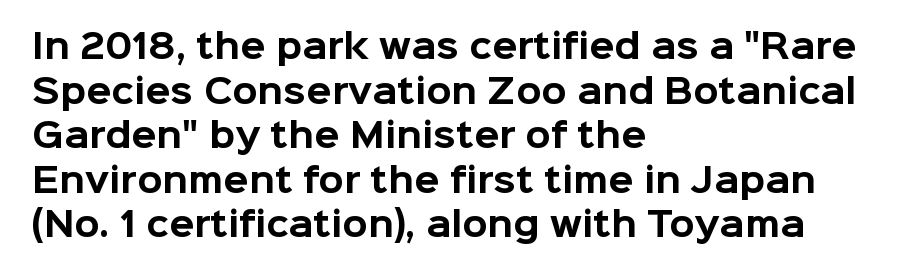
{"serif": "no", "italic": "no", "bold": "yes", "weight": "bold", "width": "normal", "stroke_contrast": "low", "x_height": "medium", "monospaced": "no", "underline": "no", "align": "left", "line_spacing": "normal", "line_spacing_ratio": 1.35, "letter_spacing": "normal", "letter_spacing_em": 0.0, "glyph_px": 33}
